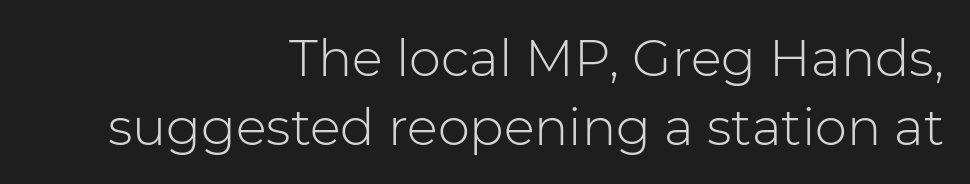
{"serif": "no", "italic": "no", "bold": "no", "weight": "light", "width": "normal", "stroke_contrast": "low", "x_height": "medium", "monospaced": "no", "underline": "no", "align": "right", "line_spacing": "normal", "line_spacing_ratio": 1.35, "letter_spacing": "normal", "letter_spacing_em": 0.0, "glyph_px": 51}
